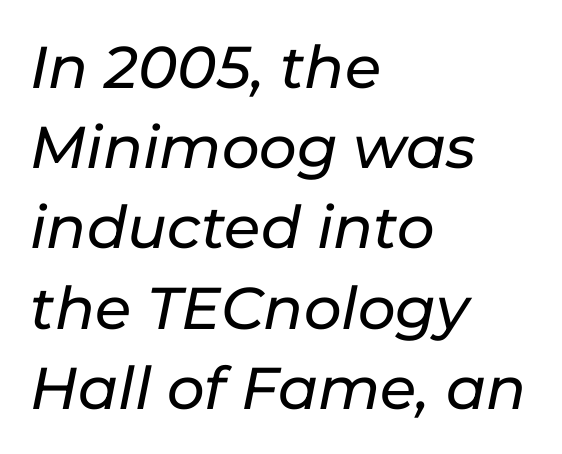
Q: Is the text italic (slanted)? A: Yes, it leans right by about 11 degrees.
Q: Is the text underlined? A: No.
Q: How is the paragraph aligned? A: Left-aligned.
Q: Is the spacing between letters normal or unusually wide? A: Normal.
Q: Is the spacing between lines tight, normal or loose? A: Normal.
Q: Width (condensed, normal, or wide)? A: Normal.
Q: Stroke contrast? A: Low.
Q: x-height? A: Medium.
Q: Monospaced? A: No.
